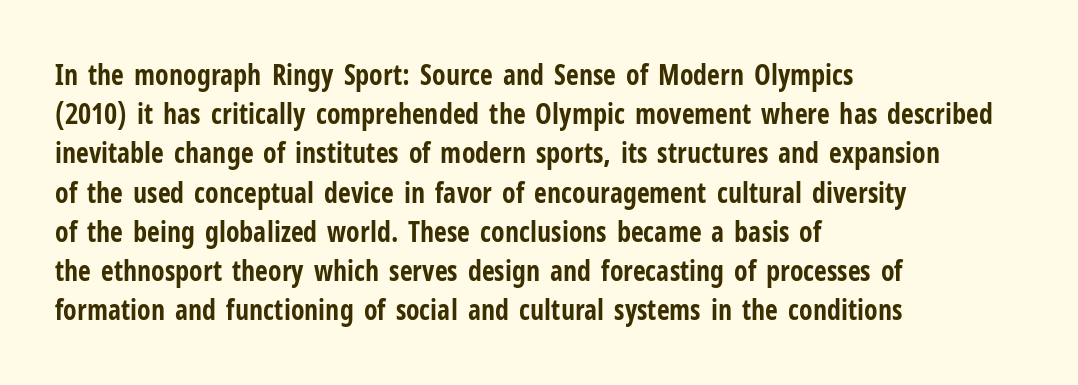
Q: Is the text bold? A: Yes.
Q: Is the text italic (slanted)? A: No, it is upright.
Q: Is the typeface a serif or a sans-serif typeface? A: Sans-serif.
Q: Is the text underlined? A: No.
Q: How is the paragraph aligned? A: Left-aligned.
Q: Is the spacing between letters normal or unusually wide? A: Normal.
Q: Is the spacing between lines tight, normal or loose? A: Normal.
Q: Width (condensed, normal, or wide)? A: Condensed.
Q: Stroke contrast? A: Low.
Q: x-height? A: Medium.
Q: Monospaced? A: No.
